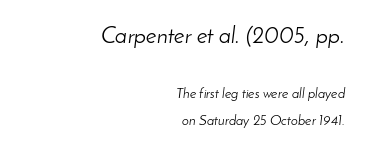
Quick note: underline off. The rendering uses a large line-height, opening up the rows. These lines keep a tight, regular rhythm from letter to letter. Does the lettering tilt? It does — this is italic. The more generous point size was reserved for the upper chunk.
